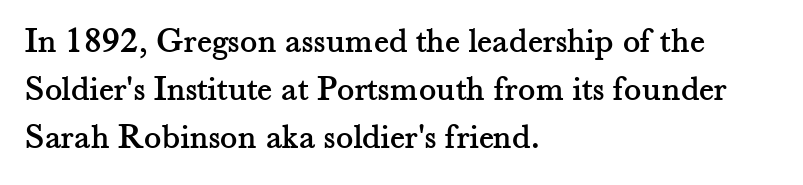
A typesetter would call this leading conventional body-copy spacing. Alignment: flush left. What kind of face is this? One with serifs. The gaps between neighbouring characters are ordinary and unremarkable.
